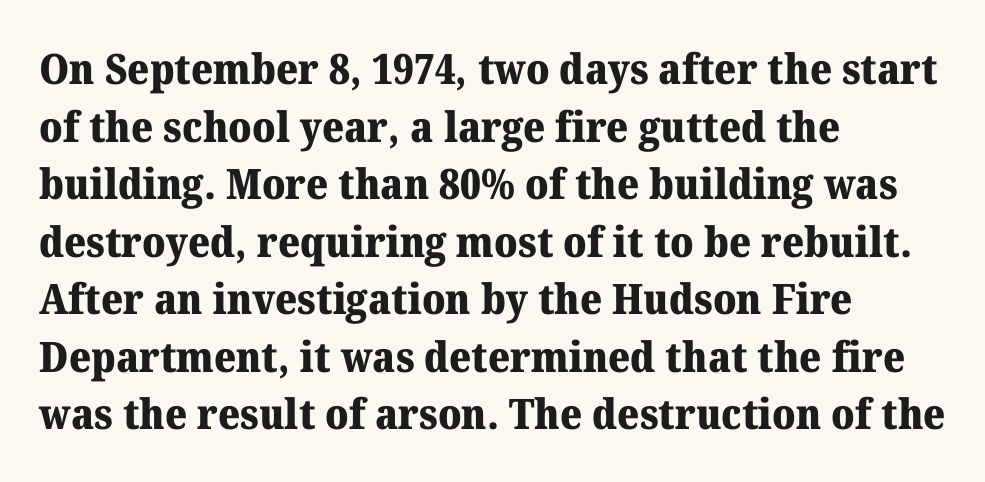
How are the letters spaced? Ordinarily, with no added tracking. Students, observe: this is what conventionally led text looks like. The glyphs have the mass of a bold cut. Do the letters lean? They stand straight. Spacing verdict: proportional, widths tailored to each character.
